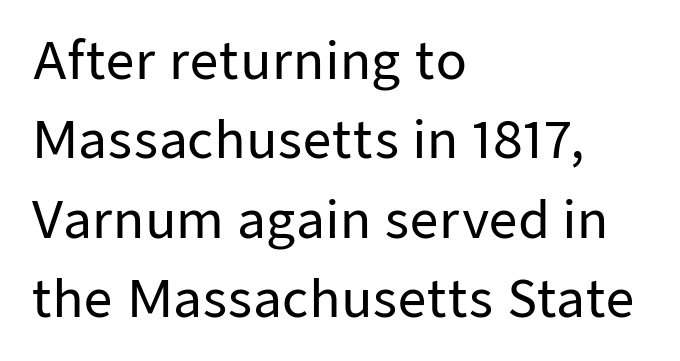
{"serif": "no", "italic": "no", "width": "normal", "stroke_contrast": "low", "x_height": "medium", "monospaced": "no", "underline": "no", "align": "left", "line_spacing": "normal", "line_spacing_ratio": 1.59, "letter_spacing": "normal", "letter_spacing_em": 0.0, "glyph_px": 50}
